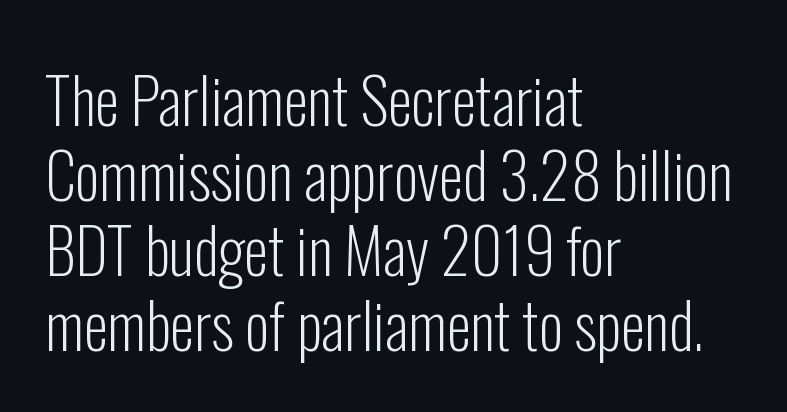
The image shows 62 px light, condensed sans-serif type, upright; set left-aligned, line spacing 1.21x, normal letter spacing, not underlined; low stroke contrast and a medium x-height.
